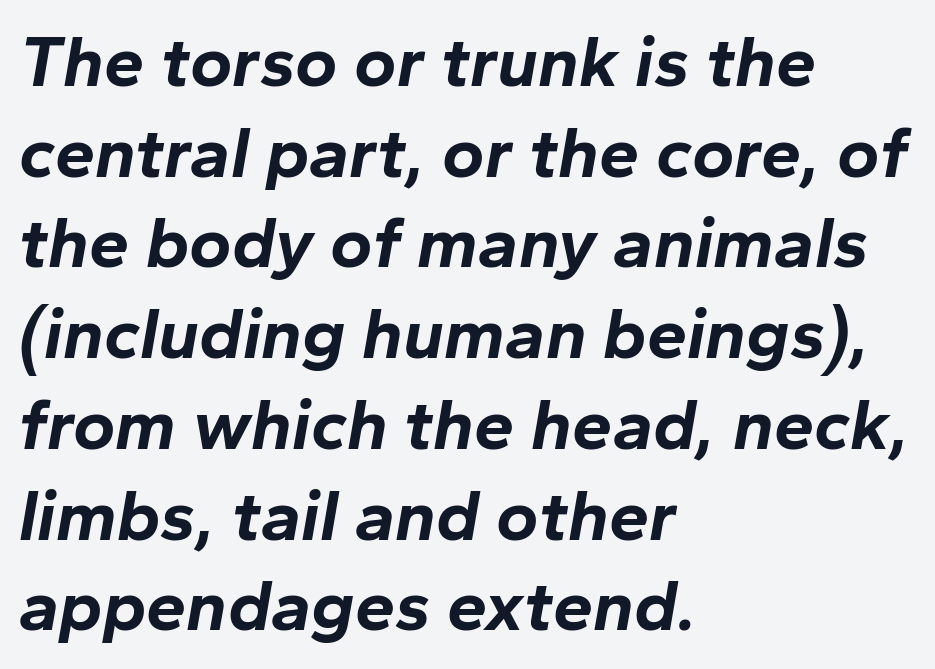
This rendering leaves character spacing at its baseline value. Each row of text sits above clean, open space. As a designer I'd log this as weight 700, bold. Horizontal alignment here is leftward, the default for most running prose. The rendering uses natural spacing where letterforms have individual widths.
